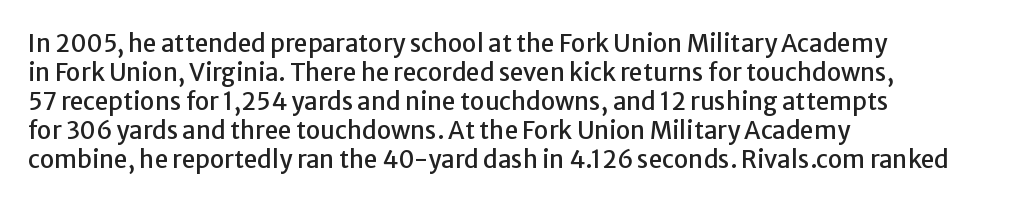
The image shows 24 px text type, upright; set left-aligned, line spacing 1.21x, normal letter spacing, not underlined.
